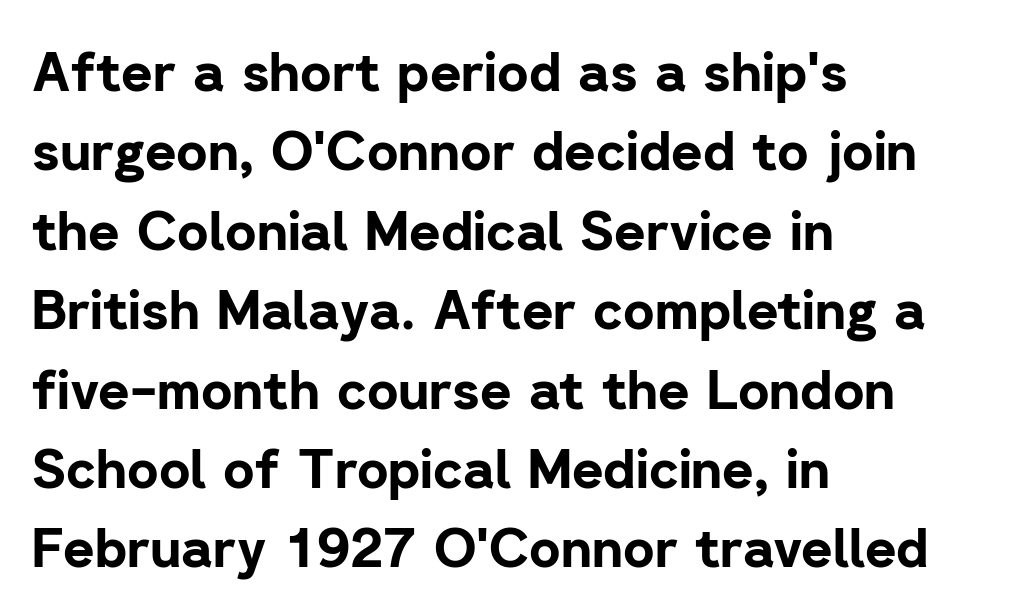
Between one letter and the next there's only the usual sliver of space. Typographically, this falls in the sans-serif category. A bare baseline throughout the passage. This is roman type, the default non-slanted kind.
